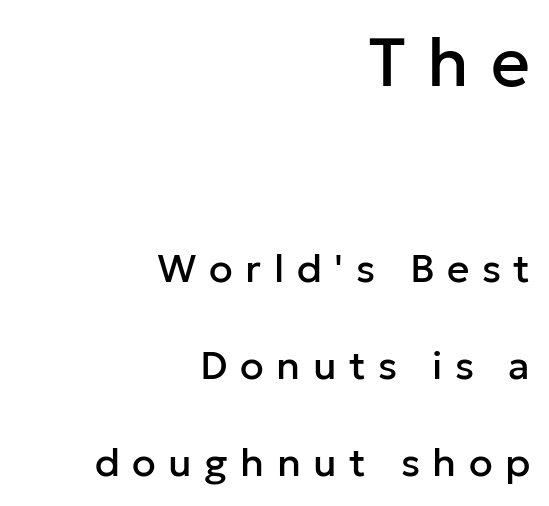
Q: Is the text italic (slanted)? A: No, it is upright.
Q: Is the typeface a serif or a sans-serif typeface? A: Sans-serif.
Q: Is the text underlined? A: No.
Q: How is the paragraph aligned? A: Right-aligned.
Q: Is the spacing between letters normal or unusually wide? A: Unusually wide.
Q: Is the spacing between lines tight, normal or loose? A: Loose.
Q: Which block of text is set in a larger size, the first (top) or the second (bottom)? A: The first (top) one.
Q: Width (condensed, normal, or wide)? A: Normal.
Q: Stroke contrast? A: Low.
Q: x-height? A: Medium.
Q: Monospaced? A: No.
